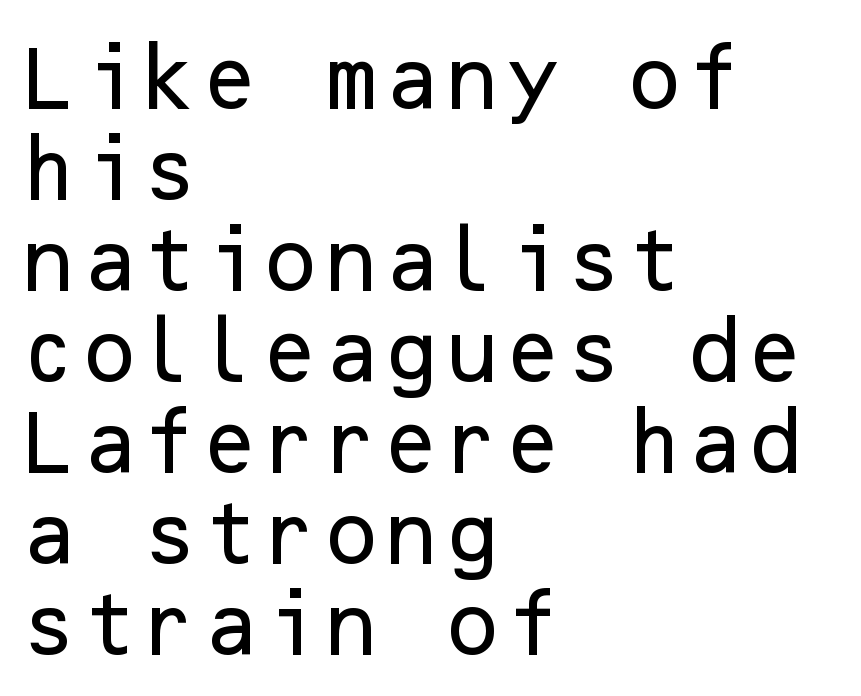
{"serif": "no", "italic": "no", "width": "normal", "stroke_contrast": "low", "x_height": "medium", "underline": "no", "align": "left", "line_spacing": "normal", "line_spacing_ratio": 1.3, "letter_spacing": "normal", "letter_spacing_em": 0.0, "glyph_px": 70}
